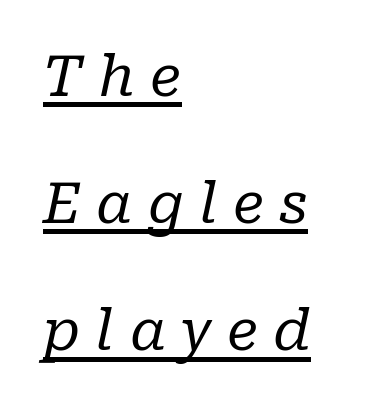
{"serif": "yes", "italic": "yes", "lean": "right", "slant_degrees": 10, "bold": "no", "weight": "regular", "width": "normal", "stroke_contrast": "low", "x_height": "medium", "monospaced": "no", "underline": "yes", "align": "left", "line_spacing": "loose", "line_spacing_ratio": 2.23, "letter_spacing": "wide", "letter_spacing_em": 0.27, "glyph_px": 57}
